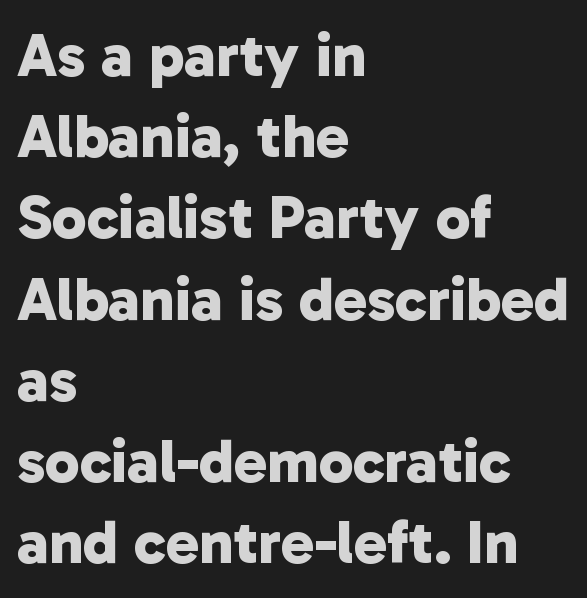
{"serif": "no", "bold": "yes", "weight": "bold", "width": "normal", "stroke_contrast": "low", "x_height": "medium", "monospaced": "no", "underline": "no", "align": "left", "line_spacing": "normal", "line_spacing_ratio": 1.31, "letter_spacing": "normal", "letter_spacing_em": 0.0, "glyph_px": 62}
